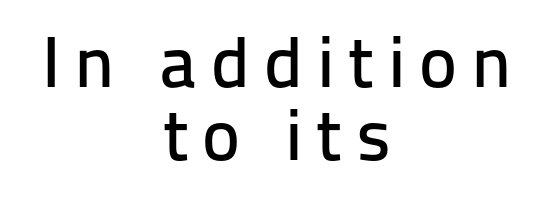
The image shows 72 px sans-serif type, upright; set centered, tight line spacing (1.02x), not underlined; low stroke contrast and a medium x-height.
